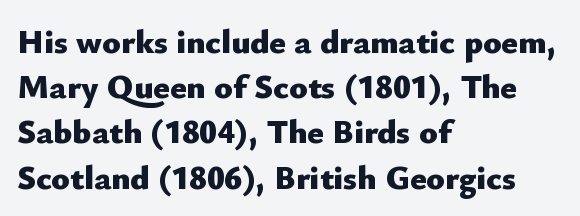
Descender tails drop into unmarked territory. This is sans-serif lettering, the kind often seen on screens and signage. Between one letter and the next there's only the usual sliver of space. The rendering uses a bold face; every stroke is thick and dark.
